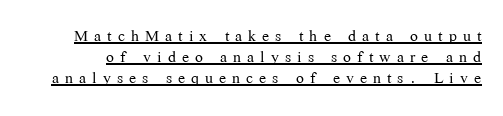
Q: Is the text bold? A: No.
Q: Is the text italic (slanted)? A: No, it is upright.
Q: Is the text underlined? A: Yes.
Q: Is the spacing between letters normal or unusually wide? A: Unusually wide.
Q: Is the spacing between lines tight, normal or loose? A: Tight.
